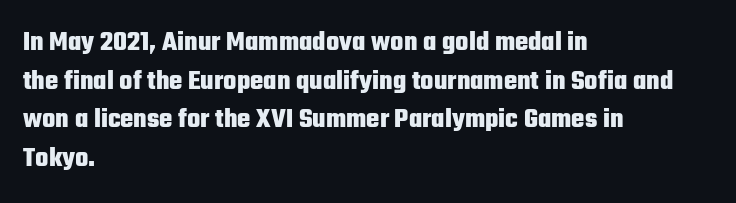
Q: Is the text bold? A: Yes.
Q: Is the text italic (slanted)? A: No, it is upright.
Q: Is the typeface a serif or a sans-serif typeface? A: Sans-serif.
Q: Is the text underlined? A: No.
Q: How is the paragraph aligned? A: Left-aligned.
Q: Is the spacing between letters normal or unusually wide? A: Normal.
Q: Is the spacing between lines tight, normal or loose? A: Normal.
Q: Width (condensed, normal, or wide)? A: Condensed.
Q: Stroke contrast? A: Low.
Q: x-height? A: Medium.
Q: Monospaced? A: No.
